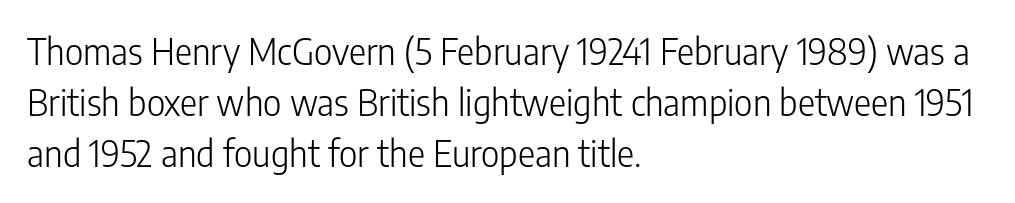
The image shows 36 px light, condensed sans-serif type, upright; set left-aligned, normal line spacing (1.42x), normal letter spacing, not underlined; low stroke contrast and a medium x-height.
